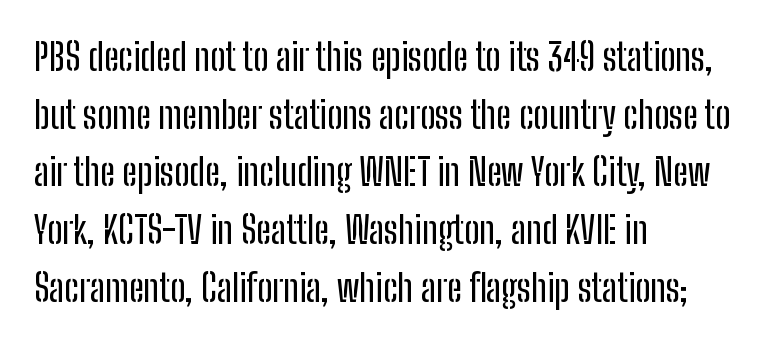
Is the letter spacing exaggerated? No — it looks like the ordinary default. Quick note: interline space is typical. Style check: upright. Horizontal alignment here is leftward, the default for most running prose. This is sans-serif lettering, the kind often seen on screens and signage. Looks like regular typesetting: each glyph gets only the width it needs.
